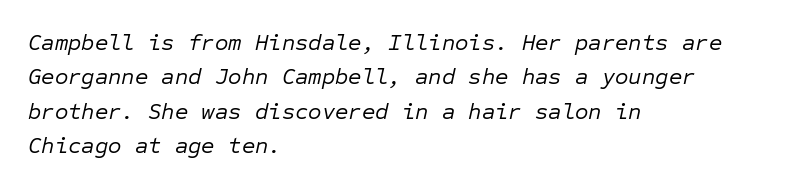
The image shows 23 px text type, italic (leaning right); set left-aligned, normal line spacing (1.5x), normal letter spacing, not underlined.
